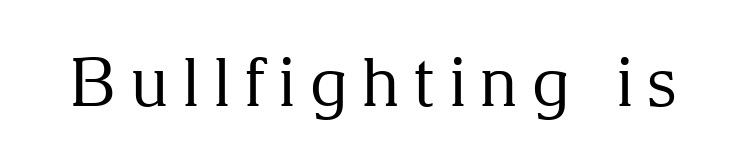
Q: Is the text bold? A: No.
Q: Is the text italic (slanted)? A: No, it is upright.
Q: Is the typeface a serif or a sans-serif typeface? A: Serif.
Q: Is the text underlined? A: No.
Q: Width (condensed, normal, or wide)? A: Normal.
Q: Stroke contrast? A: Medium.
Q: x-height? A: Medium.
Q: Monospaced? A: No.
